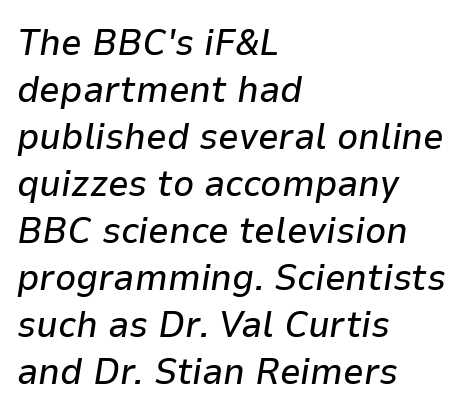
The image shows 37 px text type, italic (leaning right); set left-aligned, normal line spacing (1.27x), normal letter spacing, not underlined; low stroke contrast and a medium x-height.
